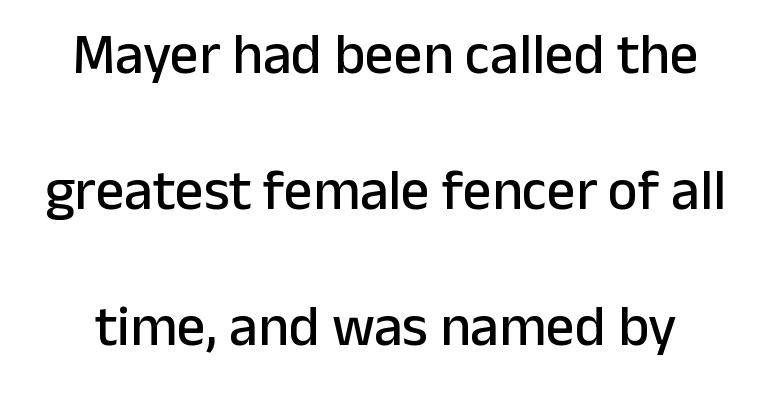
{"serif": "no", "italic": "no", "width": "normal", "stroke_contrast": "low", "x_height": "medium", "monospaced": "no", "underline": "no", "align": "center", "line_spacing": "loose", "line_spacing_ratio": 2.39, "letter_spacing": "normal", "letter_spacing_em": 0.0, "glyph_px": 57}
